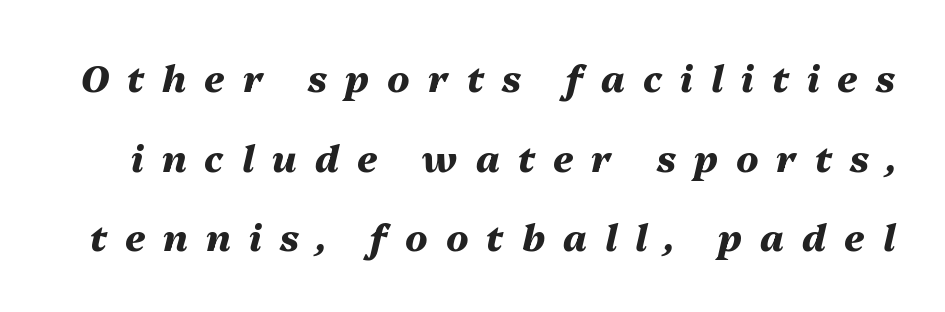
The image shows 37 px heavy type, italic (leaning right); set loose line spacing (2.15x), unusually wide letter spacing (+0.49 em), not underlined; medium stroke contrast and a medium x-height.
